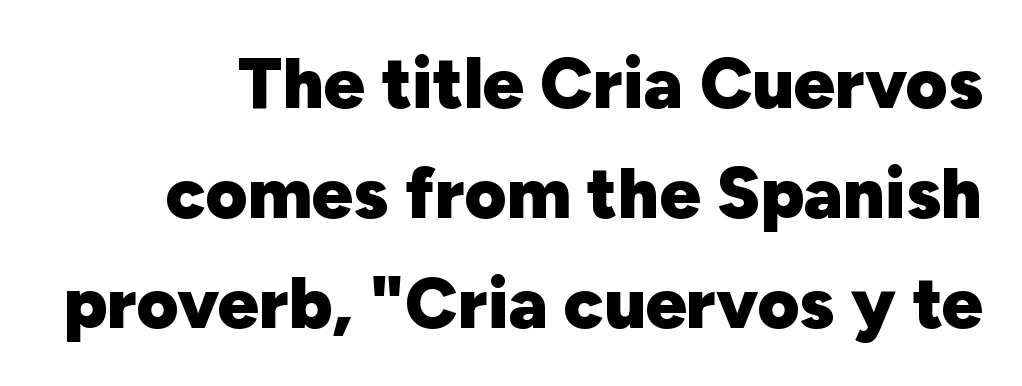
{"serif": "no", "italic": "no", "bold": "yes", "weight": "heavy", "width": "normal", "stroke_contrast": "low", "x_height": "medium", "monospaced": "no", "underline": "no", "line_spacing": "normal", "line_spacing_ratio": 1.53, "letter_spacing": "normal", "letter_spacing_em": 0.0, "glyph_px": 72}
